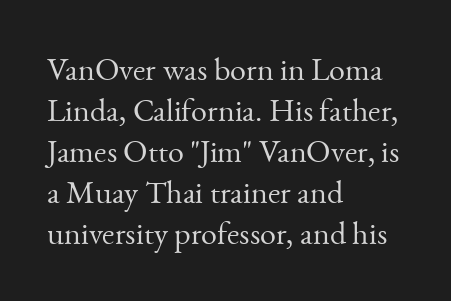
Q: Is the text bold? A: No.
Q: Is the text italic (slanted)? A: No, it is upright.
Q: Is the typeface a serif or a sans-serif typeface? A: Serif.
Q: Is the text underlined? A: No.
Q: How is the paragraph aligned? A: Left-aligned.
Q: Is the spacing between letters normal or unusually wide? A: Normal.
Q: Is the spacing between lines tight, normal or loose? A: Normal.
Q: Width (condensed, normal, or wide)? A: Normal.
Q: Stroke contrast? A: Medium.
Q: x-height? A: Small.
Q: Monospaced? A: No.
